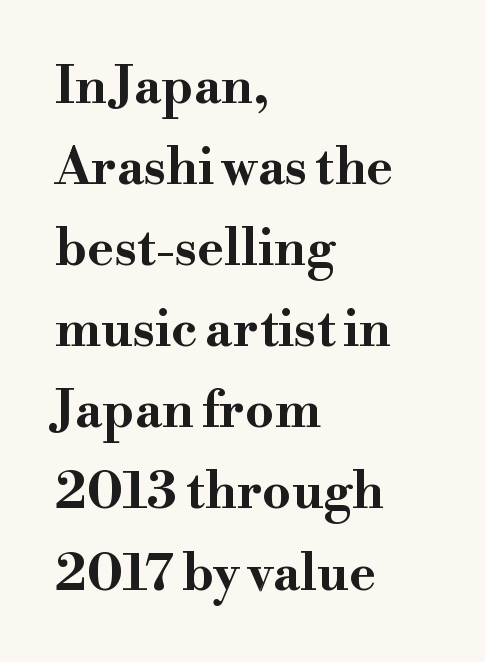
Q: Is the text bold? A: Yes.
Q: Is the text italic (slanted)? A: No, it is upright.
Q: Is the typeface a serif or a sans-serif typeface? A: Serif.
Q: Is the text underlined? A: No.
Q: How is the paragraph aligned? A: Left-aligned.
Q: Is the spacing between letters normal or unusually wide? A: Normal.
Q: Is the spacing between lines tight, normal or loose? A: Normal.
Q: Width (condensed, normal, or wide)? A: Wide.
Q: Stroke contrast? A: High.
Q: x-height? A: Small.
Q: Monospaced? A: No.
